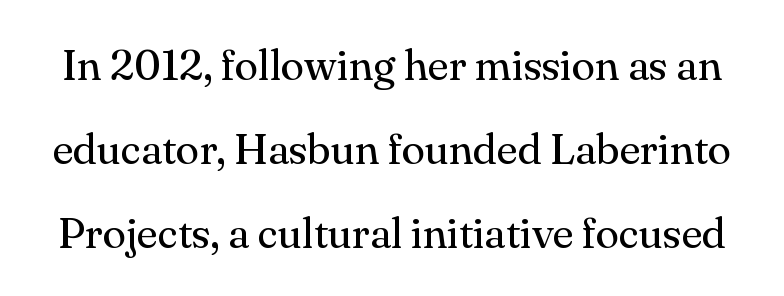
The image shows 43 px regular-weight serif type, upright; set loose line spacing (1.95x), normal letter spacing, not underlined; medium stroke contrast and a small x-height.
